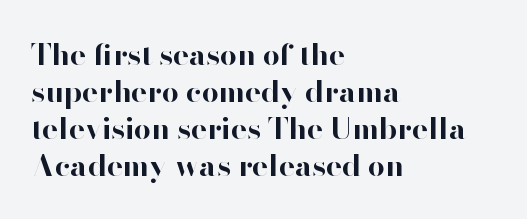
Q: Is the text bold? A: Yes.
Q: Is the text italic (slanted)? A: No, it is upright.
Q: Is the typeface a serif or a sans-serif typeface? A: Sans-serif.
Q: Is the text underlined? A: No.
Q: How is the paragraph aligned? A: Left-aligned.
Q: Is the spacing between letters normal or unusually wide? A: Normal.
Q: Width (condensed, normal, or wide)? A: Normal.
Q: Stroke contrast? A: High.
Q: x-height? A: Small.
Q: Monospaced? A: No.
